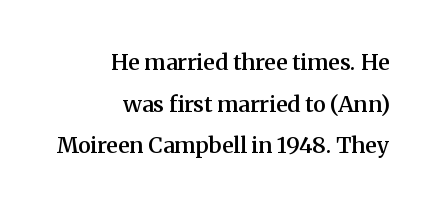
{"italic": "no", "bold": "semi", "underline": "no", "align": "right", "line_spacing_ratio": 1.89, "letter_spacing": "normal", "letter_spacing_em": 0.0, "glyph_px": 22}
